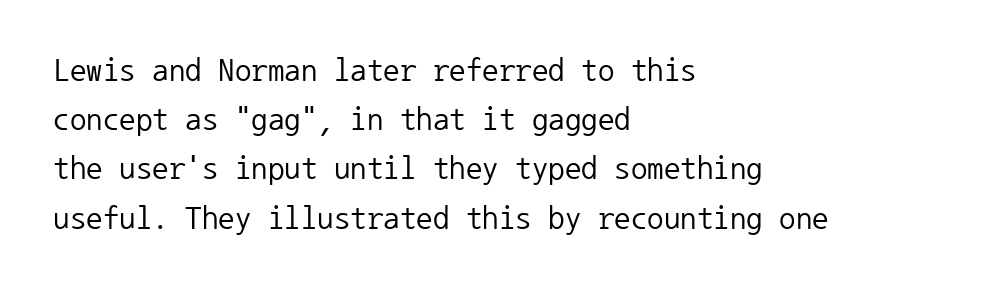
The image shows 33 px regular-weight sans-serif type, upright, monospaced; set left-aligned, normal line spacing (1.49x), normal letter spacing, not underlined; low stroke contrast and a medium x-height.
